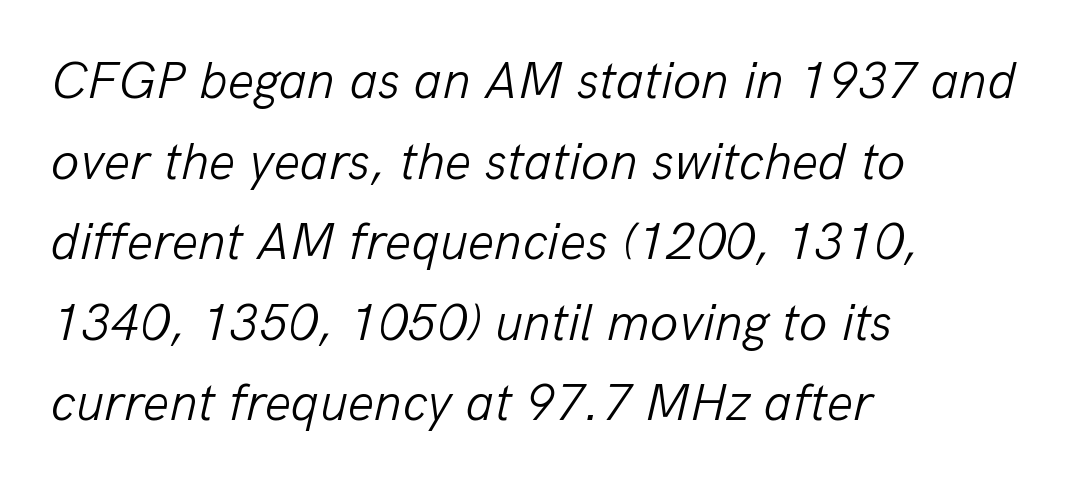
Q: Is the text bold? A: No.
Q: Is the text italic (slanted)? A: Yes, it leans right by about 13 degrees.
Q: Is the text underlined? A: No.
Q: How is the paragraph aligned? A: Left-aligned.
Q: Is the spacing between letters normal or unusually wide? A: Normal.
Q: Is the spacing between lines tight, normal or loose? A: Normal.
Q: Width (condensed, normal, or wide)? A: Normal.
Q: Stroke contrast? A: Low.
Q: x-height? A: Medium.
Q: Monospaced? A: No.
